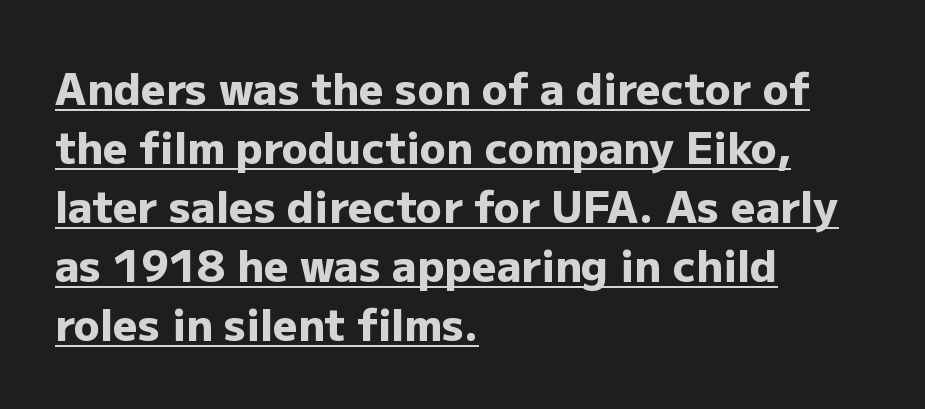
Q: Is the text bold? A: Yes.
Q: Is the text italic (slanted)? A: No, it is upright.
Q: Is the typeface a serif or a sans-serif typeface? A: Sans-serif.
Q: Is the text underlined? A: Yes.
Q: How is the paragraph aligned? A: Left-aligned.
Q: Is the spacing between letters normal or unusually wide? A: Normal.
Q: Is the spacing between lines tight, normal or loose? A: Normal.
Q: Width (condensed, normal, or wide)? A: Normal.
Q: Stroke contrast? A: Low.
Q: x-height? A: Medium.
Q: Monospaced? A: No.
